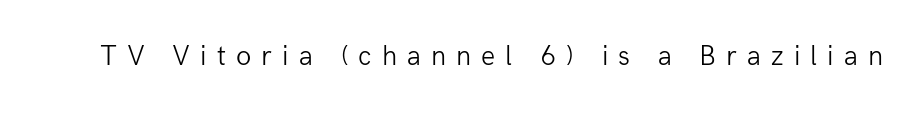
Q: Is the text bold? A: No.
Q: Is the text italic (slanted)? A: No, it is upright.
Q: Is the typeface a serif or a sans-serif typeface? A: Sans-serif.
Q: Is the text underlined? A: No.
Q: Is the spacing between letters normal or unusually wide? A: Unusually wide.
Q: Width (condensed, normal, or wide)? A: Normal.
Q: Stroke contrast? A: Low.
Q: x-height? A: Medium.
Q: Monospaced? A: No.
